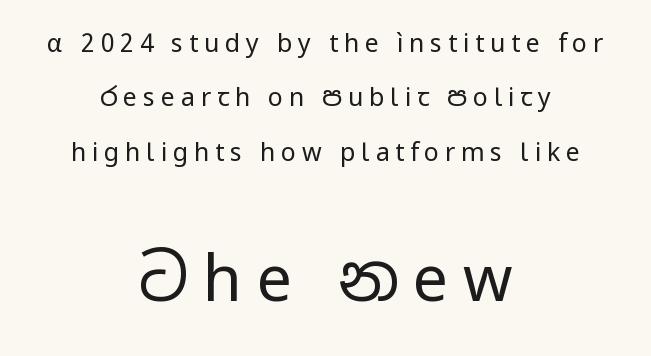
You could only call the tracking loose — the letters float apart. The specimen omits any rule beneath the text block's lines. Airy leading. These lines are rendered in a variable-pitch font. The text block is weighted toward neither margin, spreading evenly from the middle.
